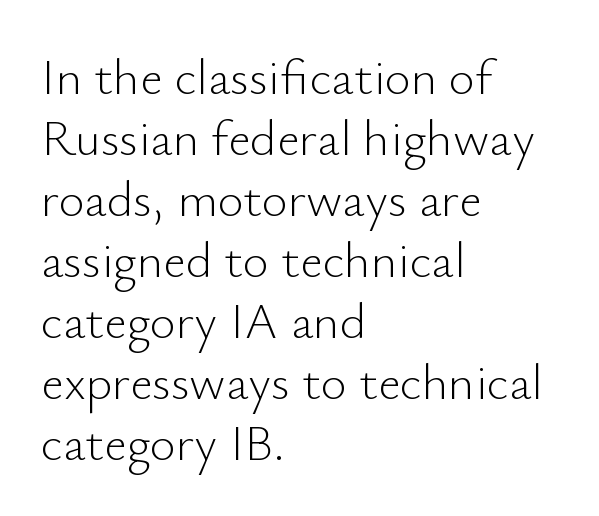
Q: Is the text bold? A: No.
Q: Is the text italic (slanted)? A: No, it is upright.
Q: Is the typeface a serif or a sans-serif typeface? A: Sans-serif.
Q: Is the text underlined? A: No.
Q: How is the paragraph aligned? A: Left-aligned.
Q: Is the spacing between letters normal or unusually wide? A: Normal.
Q: Width (condensed, normal, or wide)? A: Normal.
Q: Stroke contrast? A: Low.
Q: x-height? A: Small.
Q: Monospaced? A: No.
